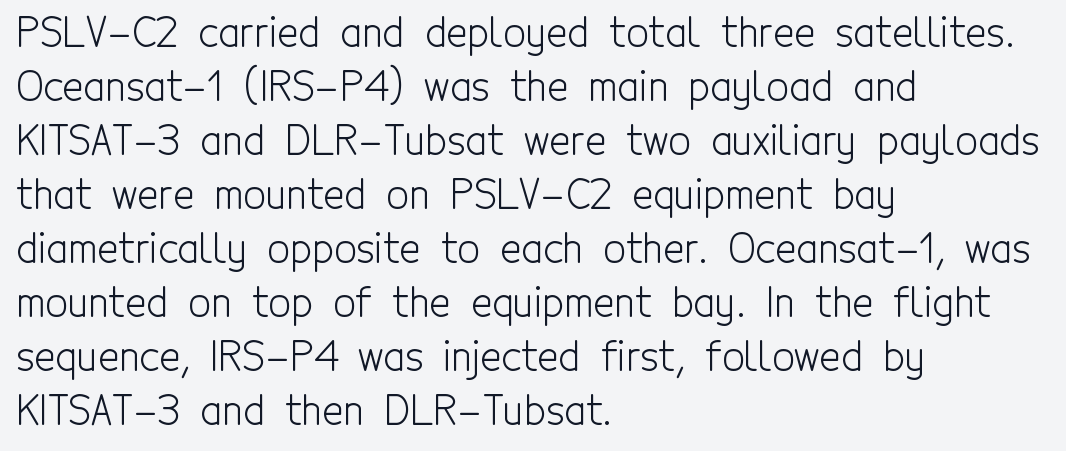
Q: Is the text bold? A: No.
Q: Is the text italic (slanted)? A: No, it is upright.
Q: Is the typeface a serif or a sans-serif typeface? A: Sans-serif.
Q: Is the text underlined? A: No.
Q: How is the paragraph aligned? A: Left-aligned.
Q: Is the spacing between letters normal or unusually wide? A: Normal.
Q: Is the spacing between lines tight, normal or loose? A: Normal.
Q: Width (condensed, normal, or wide)? A: Condensed.
Q: x-height? A: Medium.
Q: Monospaced? A: No.
